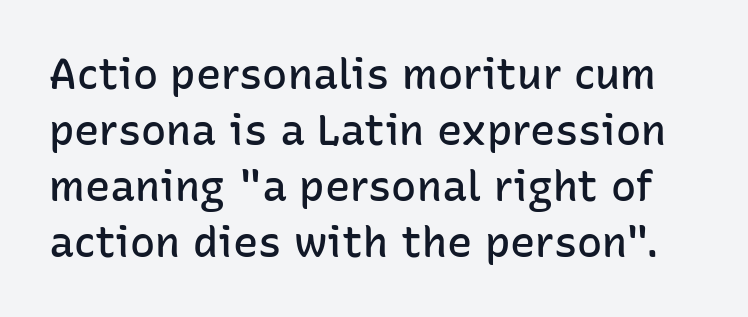
{"serif": "no", "italic": "no", "bold": "semi", "weight": "semibold", "width": "normal", "stroke_contrast": "low", "x_height": "medium", "monospaced": "no", "underline": "no", "line_spacing": "normal", "line_spacing_ratio": 1.33, "letter_spacing": "normal", "letter_spacing_em": 0.0, "glyph_px": 42}
